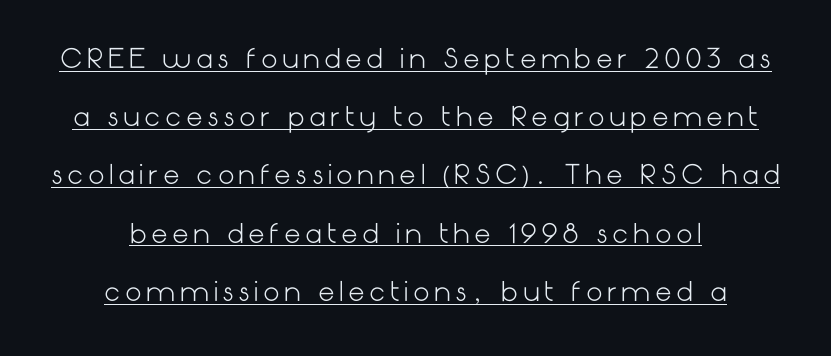
The image shows 26 px text type, upright; set centered, loose line spacing (2.24x), underlined.
